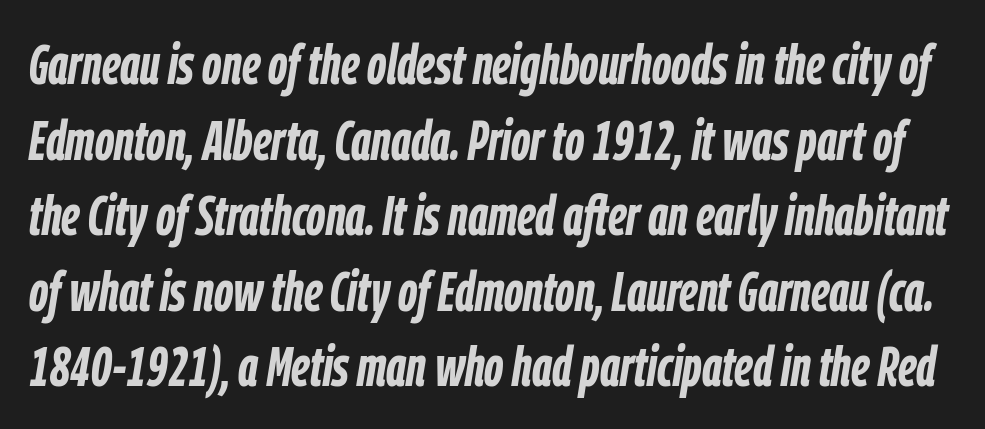
This block has exactly the height ordinary leading produces. Thick stems and heavy bowls — unmistakably bold. Quick note: underline off. The rendering uses natural spacing where letterforms have individual widths. Italic: yes, the glyphs are oblique.
